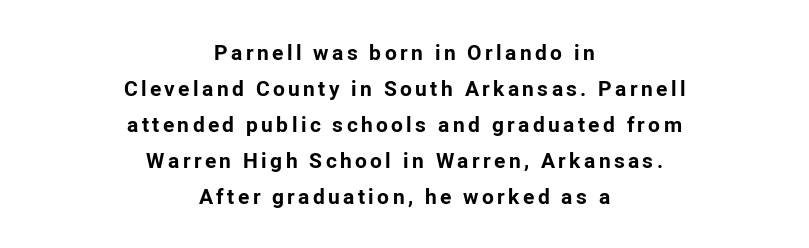
Tall strokes in this sample are plumb rather than angled. A full-strength bold gives these letters their thick strokes. Casual observation: everything's sitting right in the middle. Decoration check: the copy has no underline.
